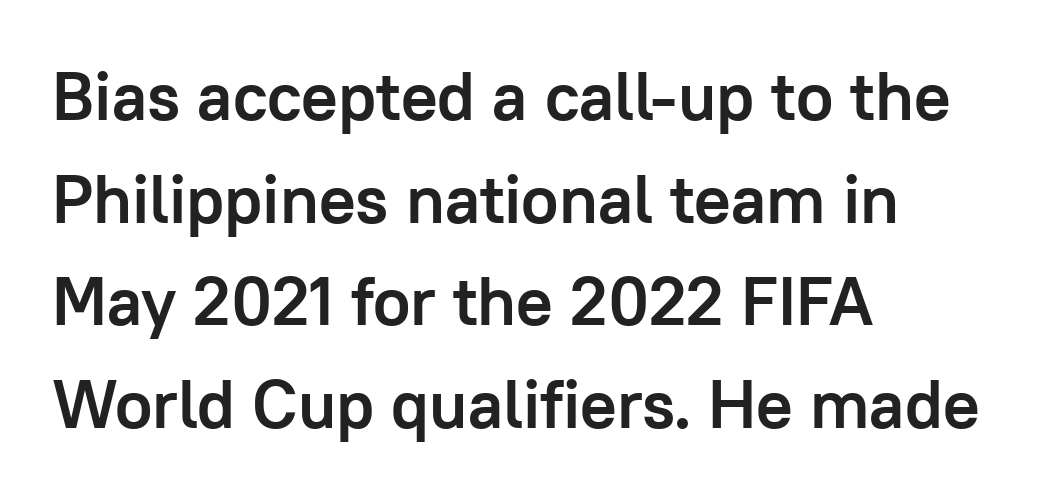
Q: Is the text bold? A: Yes.
Q: Is the text italic (slanted)? A: No, it is upright.
Q: Is the typeface a serif or a sans-serif typeface? A: Sans-serif.
Q: Is the text underlined? A: No.
Q: How is the paragraph aligned? A: Left-aligned.
Q: Is the spacing between letters normal or unusually wide? A: Normal.
Q: Is the spacing between lines tight, normal or loose? A: Normal.
Q: Width (condensed, normal, or wide)? A: Normal.
Q: Stroke contrast? A: Low.
Q: x-height? A: Medium.
Q: Monospaced? A: No.
